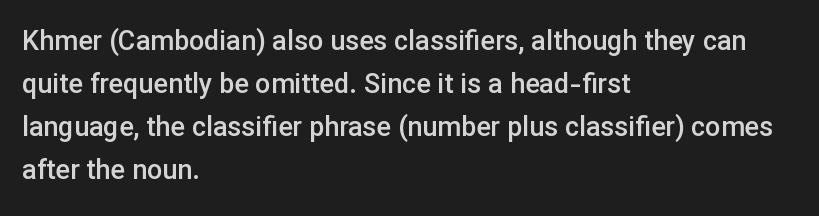
Decoration check: the copy has no underline. A classic flush-left, rag-right setting is used for this passage. Notice how descenders clear the ascenders below comfortably — that's standard leading. Tracking value appears to be zero — textbook default spacing.
